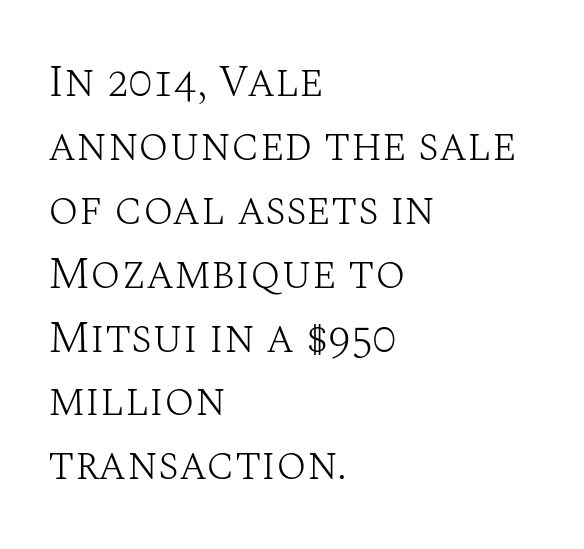
The image shows 45 px light serif type, upright; set left-aligned, normal line spacing (1.42x), normal letter spacing, not underlined; medium stroke contrast and a large x-height.
